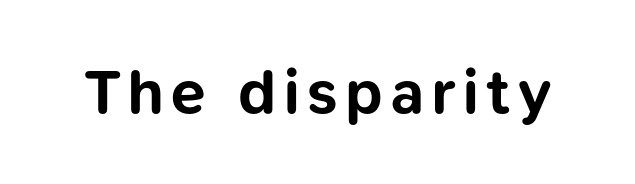
Rule under the text: the space is simply empty. These lines carry a lot of weight — the face is fully bold. Italic: no, the glyphs are upright roman. Font category for this specimen: sans-serif. Varying glyph widths throughout — classic text-font behaviour.
